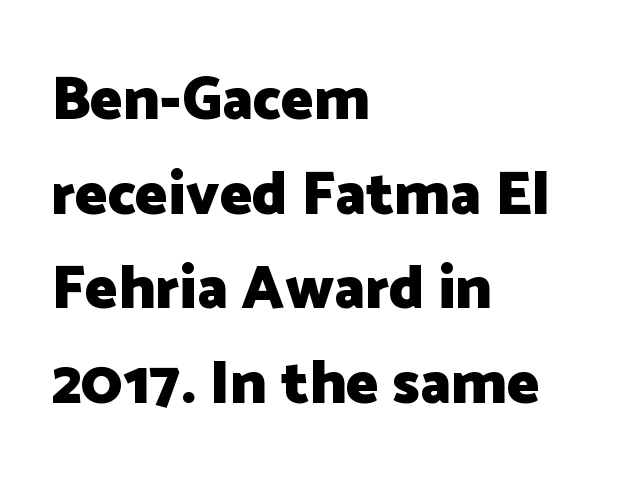
The letters advance in unequal steps, a hallmark of proportional type. The letterforms sit shoulder to shoulder at normal distance. Heavy, bold letterforms. In terms of posture, this sample is upright.
